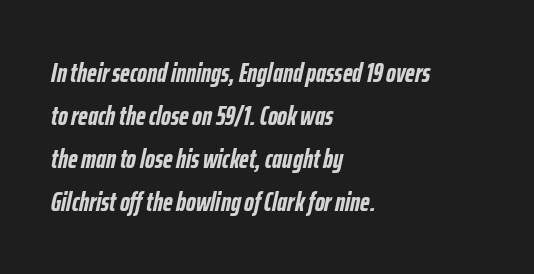
The image shows 27 px bold type, italic (leaning right); set left-aligned, normal line spacing (1.59x), normal letter spacing, not underlined.
